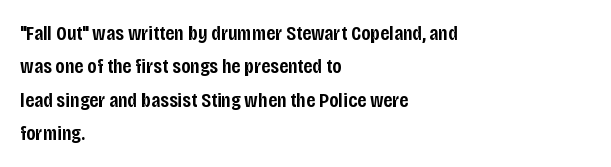
Q: Is the text bold? A: Semi-bold.
Q: Is the text italic (slanted)? A: No, it is upright.
Q: Is the text underlined? A: No.
Q: How is the paragraph aligned? A: Left-aligned.
Q: Is the spacing between letters normal or unusually wide? A: Normal.
Q: Is the spacing between lines tight, normal or loose? A: Normal.
